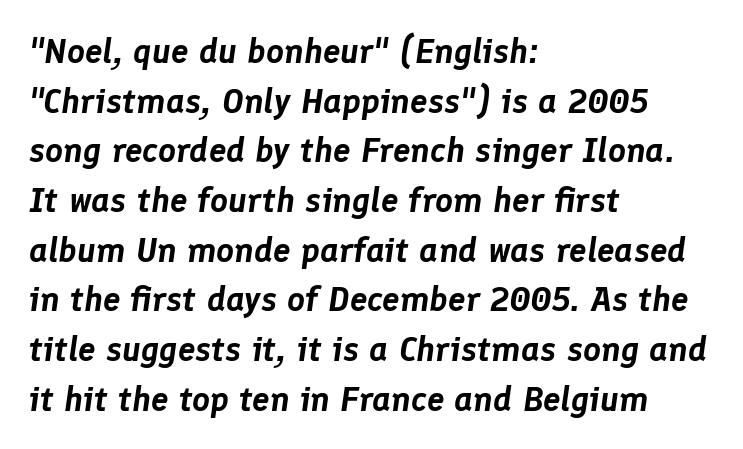
The image shows 35 px text type, italic (leaning right); set left-aligned, normal line spacing (1.42x), normal letter spacing, not underlined; low stroke contrast and a medium x-height.
